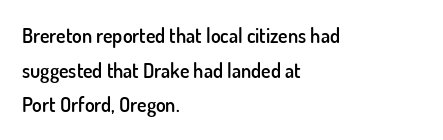
The image shows 20 px text type, upright; set left-aligned, line spacing 1.73x, normal letter spacing, not underlined.
